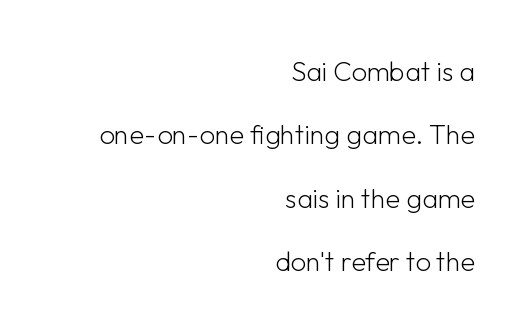
{"italic": "no", "bold": "no", "underline": "no", "align": "right", "line_spacing": "loose", "line_spacing_ratio": 2.35, "letter_spacing": "normal", "letter_spacing_em": 0.0, "glyph_px": 27}
